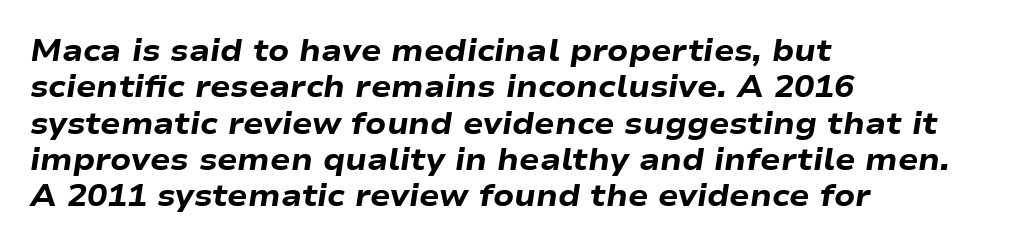
{"italic": "yes", "lean": "right", "slant_degrees": 9, "bold": "yes", "weight": "heavy", "width": "wide", "stroke_contrast": "low", "x_height": "medium", "monospaced": "no", "underline": "no", "align": "left", "line_spacing_ratio": 1.21, "letter_spacing": "normal", "letter_spacing_em": 0.0, "glyph_px": 30}
